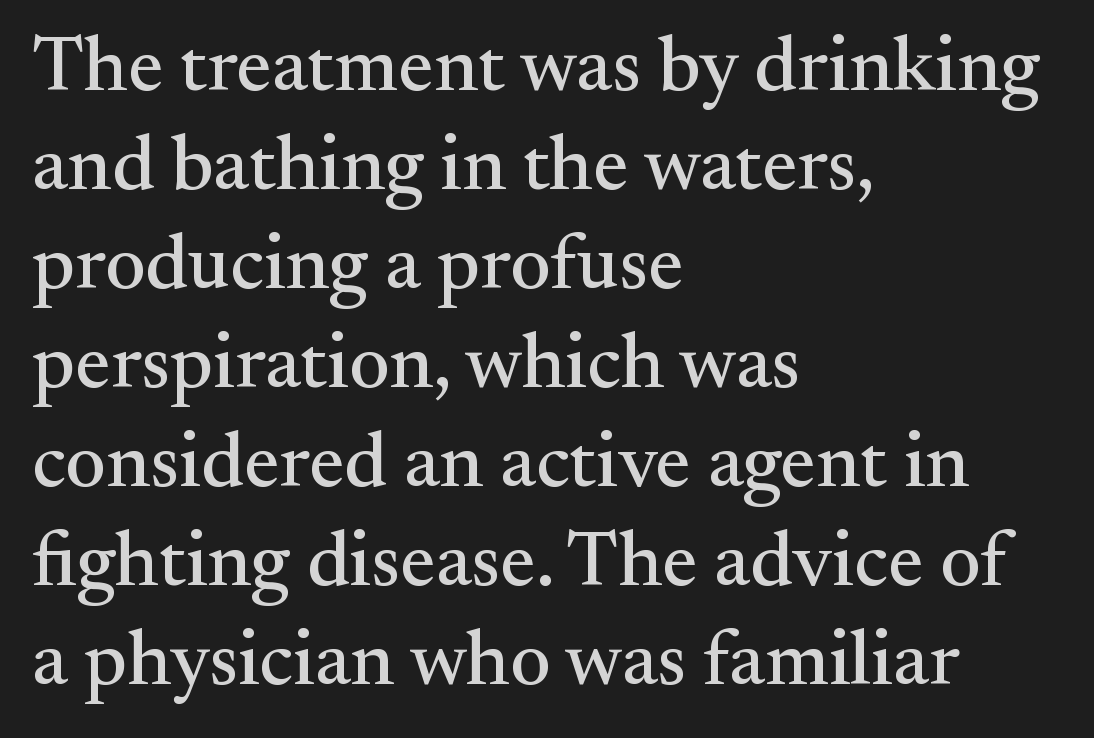
Q: Is the text italic (slanted)? A: No, it is upright.
Q: Is the typeface a serif or a sans-serif typeface? A: Serif.
Q: Is the text underlined? A: No.
Q: How is the paragraph aligned? A: Left-aligned.
Q: Is the spacing between letters normal or unusually wide? A: Normal.
Q: Is the spacing between lines tight, normal or loose? A: Normal.
Q: Width (condensed, normal, or wide)? A: Normal.
Q: Stroke contrast? A: Medium.
Q: x-height? A: Small.
Q: Monospaced? A: No.
